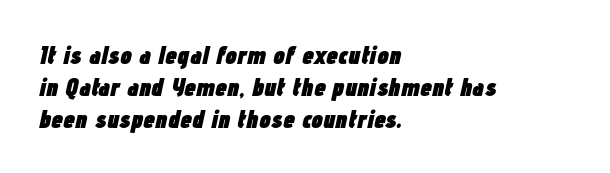
{"italic": "yes", "lean": "right", "slant_degrees": 12, "bold": "yes", "underline": "no", "align": "left", "line_spacing_ratio": 1.23, "letter_spacing": "normal", "letter_spacing_em": 0.0, "glyph_px": 26}
